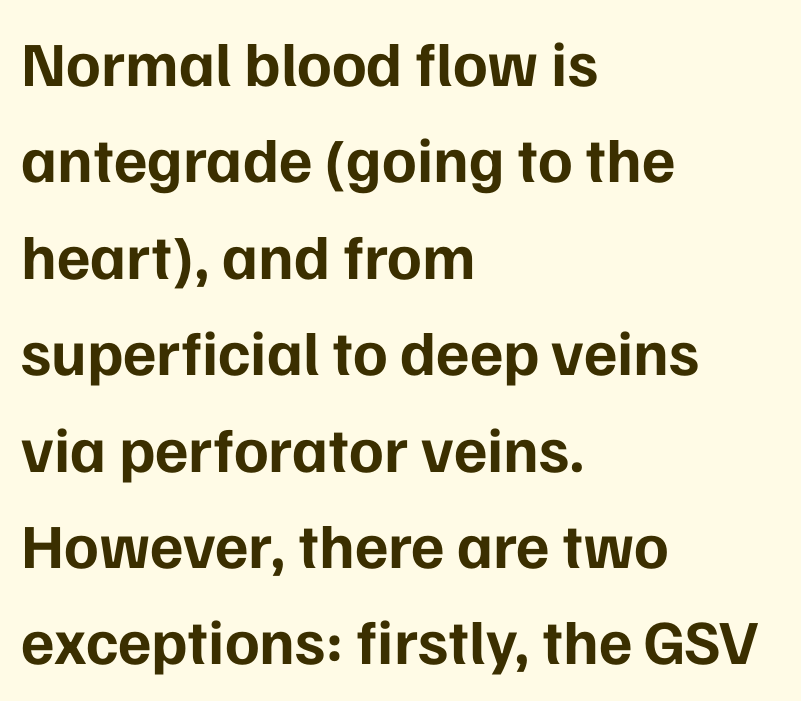
{"serif": "no", "italic": "no", "bold": "yes", "weight": "bold", "width": "normal", "stroke_contrast": "low", "x_height": "medium", "monospaced": "no", "underline": "no", "align": "left", "line_spacing": "normal", "line_spacing_ratio": 1.53, "letter_spacing": "normal", "letter_spacing_em": 0.0, "glyph_px": 63}
